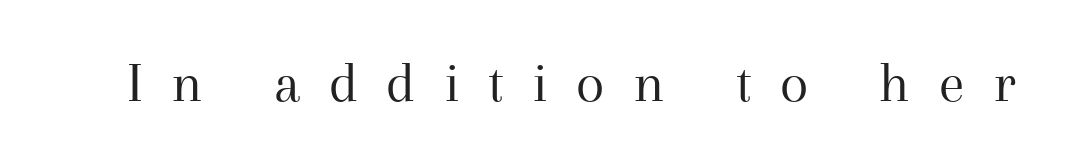
Q: Is the text bold? A: No.
Q: Is the text italic (slanted)? A: No, it is upright.
Q: Is the typeface a serif or a sans-serif typeface? A: Serif.
Q: Is the text underlined? A: No.
Q: Is the spacing between letters normal or unusually wide? A: Unusually wide.
Q: Width (condensed, normal, or wide)? A: Normal.
Q: Stroke contrast? A: Medium.
Q: x-height? A: Medium.
Q: Monospaced? A: No.
